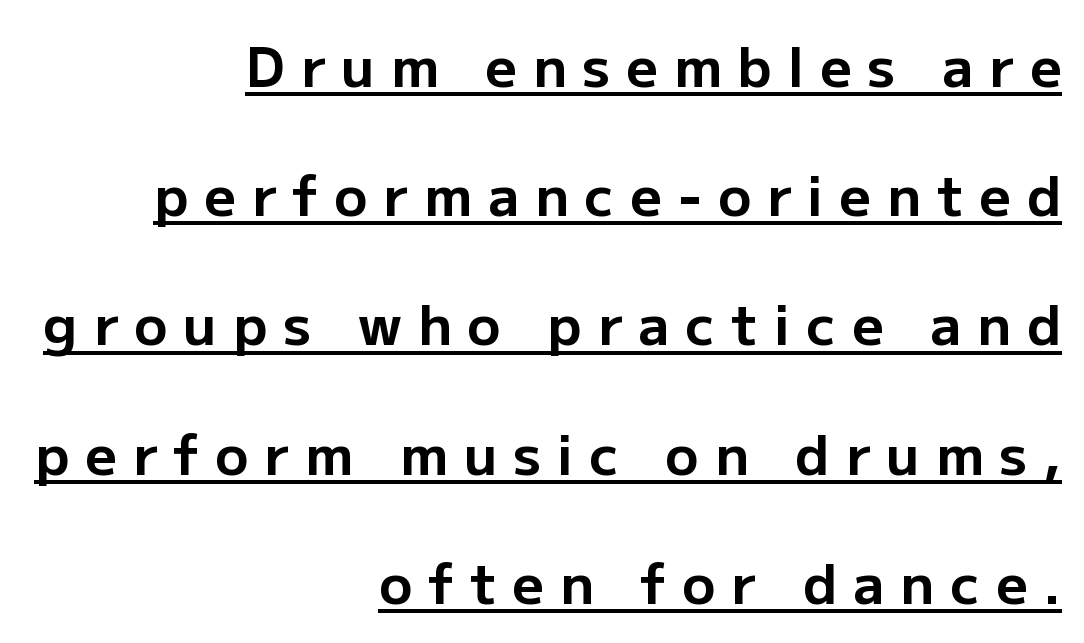
{"serif": "no", "italic": "no", "bold": "yes", "weight": "bold", "width": "normal", "stroke_contrast": "low", "x_height": "medium", "monospaced": "no", "underline": "yes", "align": "right", "line_spacing": "loose", "line_spacing_ratio": 2.35, "letter_spacing": "wide", "letter_spacing_em": 0.29, "glyph_px": 55}
